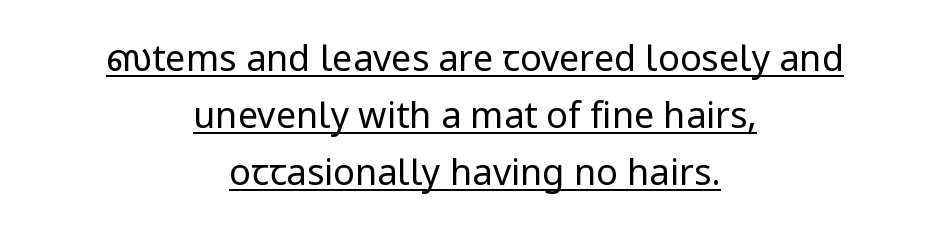
Q: Is the text bold? A: No.
Q: Is the text italic (slanted)? A: No, it is upright.
Q: Is the typeface a serif or a sans-serif typeface? A: Sans-serif.
Q: Is the text underlined? A: Yes.
Q: How is the paragraph aligned? A: Centered.
Q: Is the spacing between letters normal or unusually wide? A: Normal.
Q: Is the spacing between lines tight, normal or loose? A: Normal.
Q: Width (condensed, normal, or wide)? A: Normal.
Q: Stroke contrast? A: Low.
Q: x-height? A: Medium.
Q: Monospaced? A: No.
